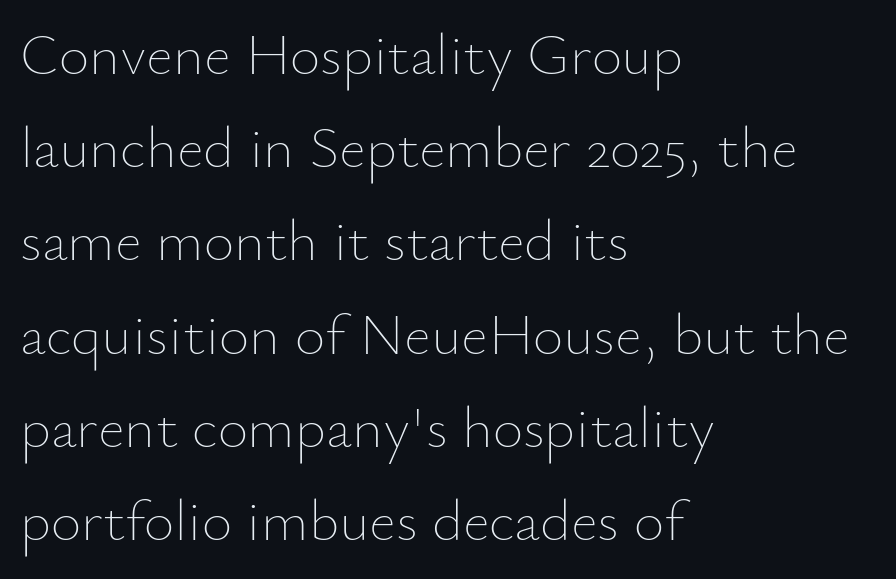
Bold? No — there's no thickening of the strokes. One-word summary of the alignment: left. The letters stand upright; this is a roman face. Successive baselines arrive at the customary interval. Think of a printed novel: that variable character pitch is what you see here.
